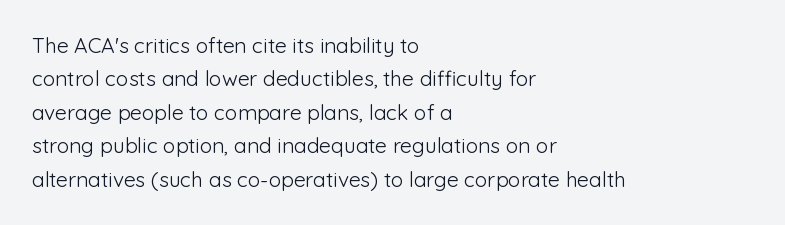
Q: Is the text bold? A: No.
Q: Is the text italic (slanted)? A: No, it is upright.
Q: Is the text underlined? A: No.
Q: How is the paragraph aligned? A: Left-aligned.
Q: Is the spacing between letters normal or unusually wide? A: Normal.
Q: Is the spacing between lines tight, normal or loose? A: Normal.
